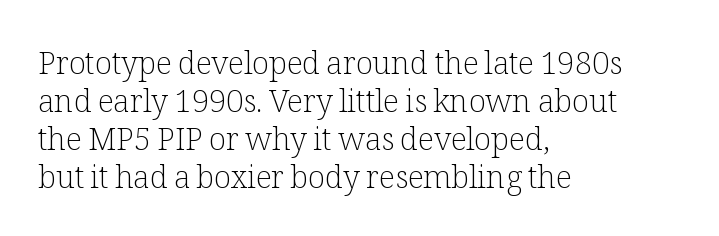
{"serif": "yes", "italic": "no", "bold": "no", "weight": "light", "width": "normal", "stroke_contrast": "low", "x_height": "medium", "monospaced": "no", "underline": "no", "align": "left", "line_spacing_ratio": 1.23, "letter_spacing": "normal", "letter_spacing_em": 0.0, "glyph_px": 31}
